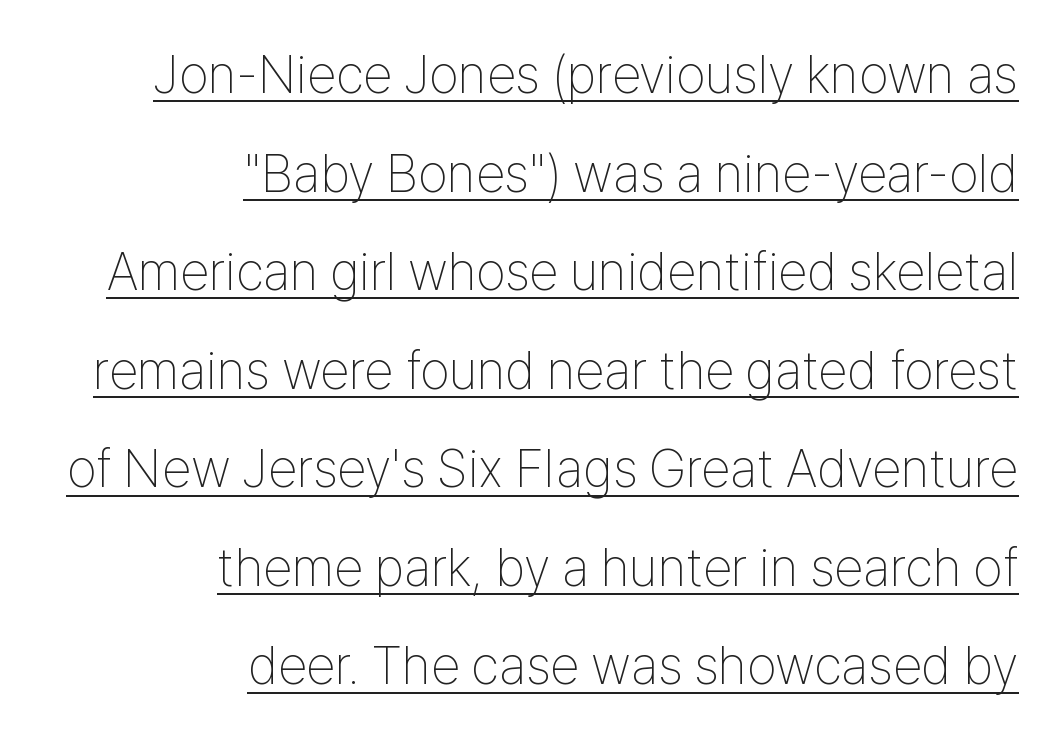
Horizontal alignment here is rightward, an uncommon choice for prose. The face used here is rendered with its standard letterfit. No italicization has been applied; the sample stays upright. Beneath each row of characters lies a ruled line. Each letter keeps its own natural width here, so spacing adapts to shape. Ink coverage per letter is moderate at most.
